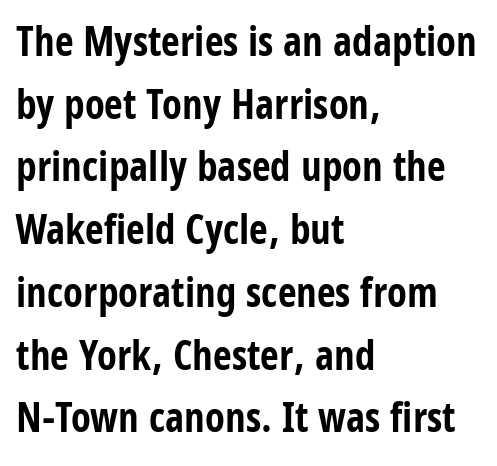
Are there feet on the stems? There aren't — it's a sans. Unlike italic type, these characters show no tilt at all. Letter spacing: default. The rendering uses natural spacing where letterforms have individual widths.
